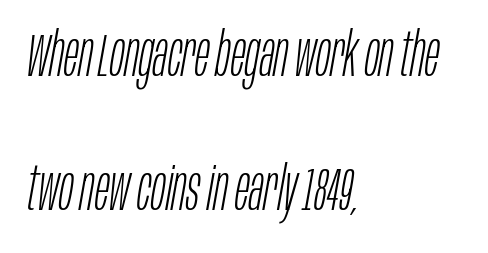
{"italic": "yes", "lean": "right", "slant_degrees": 10, "bold": "no", "weight": "light", "width": "condensed", "stroke_contrast": "low", "x_height": "large", "monospaced": "no", "underline": "no", "align": "left", "line_spacing": "loose", "line_spacing_ratio": 2.2, "letter_spacing": "normal", "letter_spacing_em": 0.0, "glyph_px": 61}
